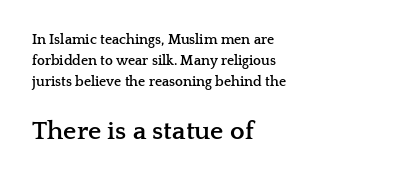
The image shows 26 px bold type, upright; set left-aligned, normal line spacing (1.51x), normal letter spacing, not underlined; the second (bottom) block is 1.86x larger.
